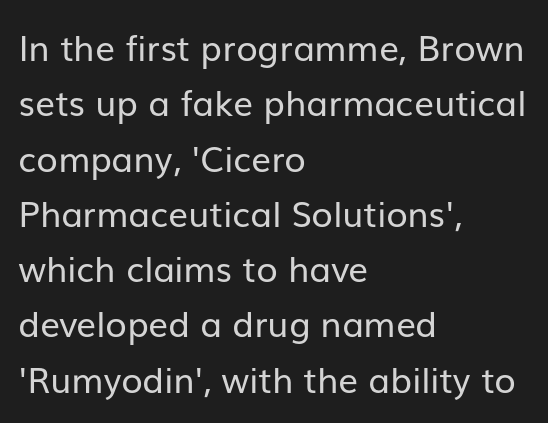
Q: Is the text bold? A: No.
Q: Is the text italic (slanted)? A: No, it is upright.
Q: Is the typeface a serif or a sans-serif typeface? A: Sans-serif.
Q: Is the text underlined? A: No.
Q: How is the paragraph aligned? A: Left-aligned.
Q: Is the spacing between letters normal or unusually wide? A: Normal.
Q: Is the spacing between lines tight, normal or loose? A: Normal.
Q: Width (condensed, normal, or wide)? A: Normal.
Q: Stroke contrast? A: Low.
Q: x-height? A: Medium.
Q: Monospaced? A: No.
